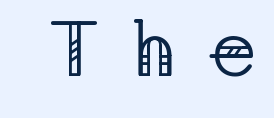
{"serif": "yes", "italic": "no", "bold": "no", "weight": "regular", "width": "normal", "stroke_contrast": "low", "x_height": "medium", "monospaced": "no", "underline": "no", "letter_spacing": "wide", "letter_spacing_em": 0.38, "glyph_px": 79}
